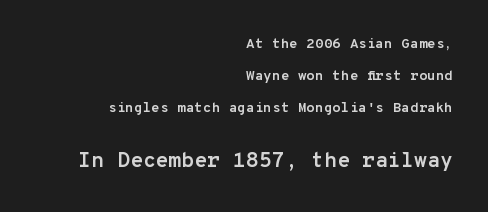
{"italic": "no", "bold": "yes", "underline": "no", "align": "right", "line_spacing": "loose", "line_spacing_ratio": 2.3, "letter_spacing": "normal", "letter_spacing_em": 0.0, "larger_block": "second", "size_ratio": 1.5, "glyph_px": 21}
